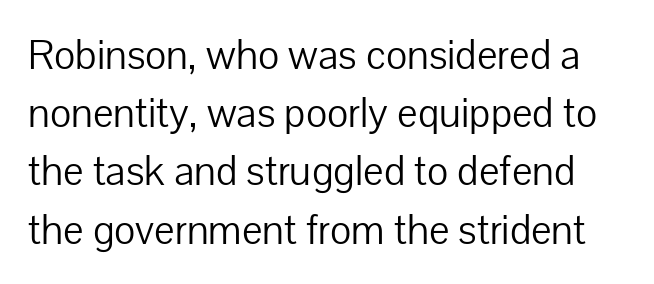
Q: Is the text bold? A: No.
Q: Is the text italic (slanted)? A: No, it is upright.
Q: Is the typeface a serif or a sans-serif typeface? A: Sans-serif.
Q: Is the text underlined? A: No.
Q: Is the spacing between letters normal or unusually wide? A: Normal.
Q: Is the spacing between lines tight, normal or loose? A: Normal.
Q: Width (condensed, normal, or wide)? A: Normal.
Q: Stroke contrast? A: Low.
Q: x-height? A: Medium.
Q: Monospaced? A: No.
